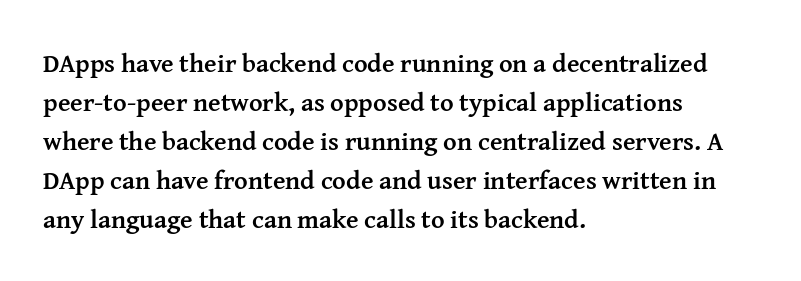
{"italic": "no", "bold": "yes", "underline": "no", "align": "left", "line_spacing": "normal", "line_spacing_ratio": 1.5, "letter_spacing": "normal", "letter_spacing_em": 0.0, "glyph_px": 26}
